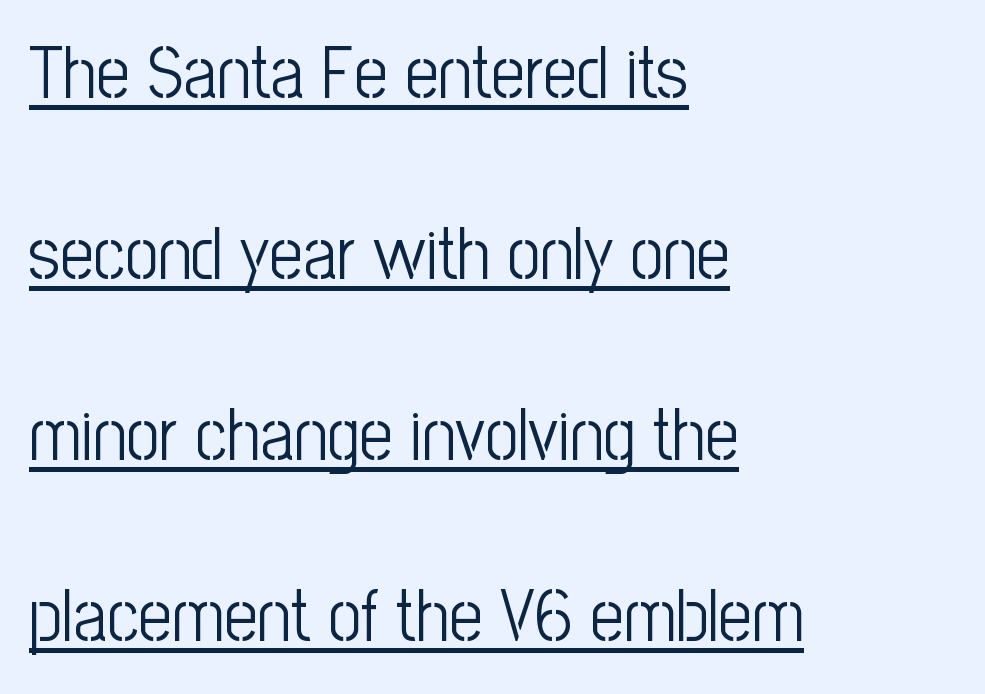
Varying glyph widths throughout — classic text-font behaviour. Rows of type keep a wide berth in the vertical direction. The typeface chosen for these lines omits serifs. The font sits on the lighter half of the weight spectrum, regular included. Leftover space on each line is placed entirely after the last word.
